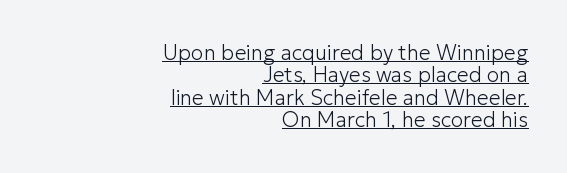
Look at the tracking — it's just the regular setting, nothing added. Stroke thickness stays within the range of a standard reading face or lighter. In CSS terms this would be text-align: right. The rendering uses the underline text-decoration. Whoever set this chose condensed vertical rhythm over breathing room.
